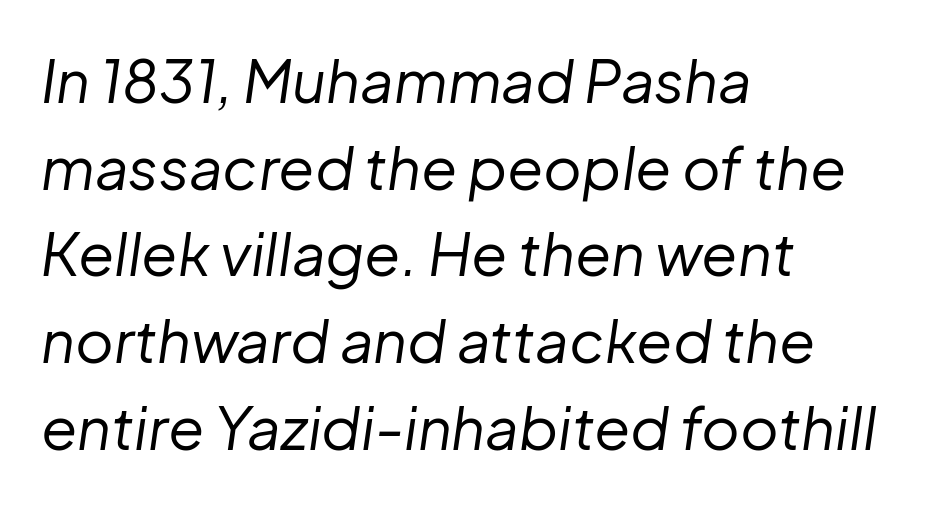
Q: Is the text bold? A: No.
Q: Is the text italic (slanted)? A: Yes, it leans right by about 8 degrees.
Q: Is the text underlined? A: No.
Q: How is the paragraph aligned? A: Left-aligned.
Q: Is the spacing between letters normal or unusually wide? A: Normal.
Q: Is the spacing between lines tight, normal or loose? A: Normal.
Q: Width (condensed, normal, or wide)? A: Normal.
Q: Stroke contrast? A: Low.
Q: x-height? A: Medium.
Q: Monospaced? A: No.
